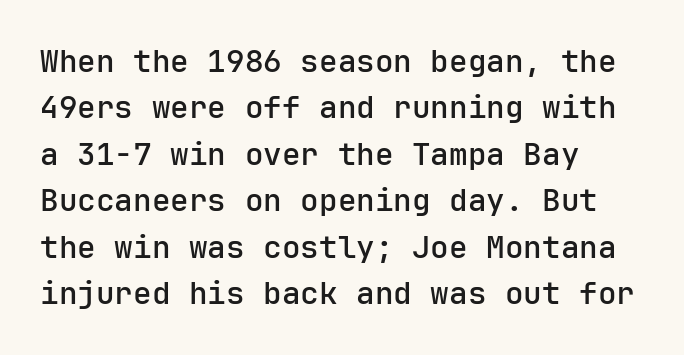
These lines are composed in type without serifs. The passage shown is not underscored anywhere. Here the glyphs are tracked normally, forming tight word shapes. Every row of glyphs begins at an identical x-position on the left.
